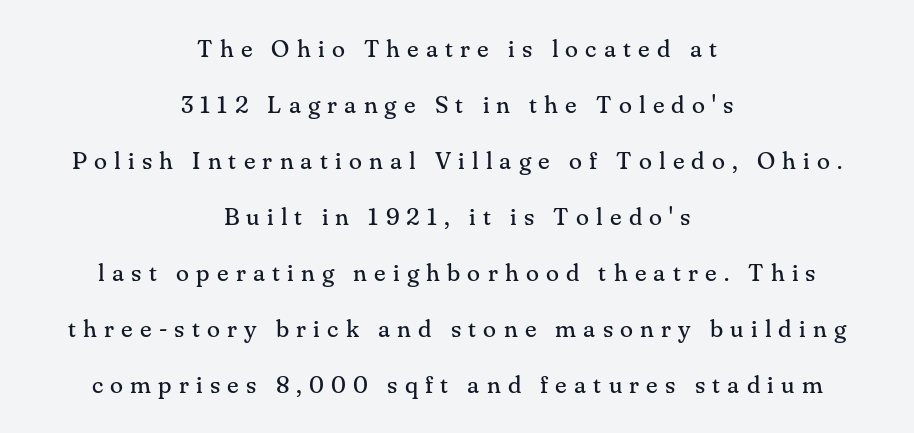
Heft: none added — not bold. Designer's note — italics off, roman on. The paragraph shown floats in the horizontal middle. Any mark beneath the type? The region is blank. Vertical spacing — loose. Words appear elongated and porous because spacing is wide.
